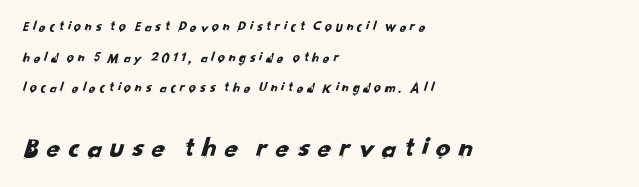
The image shows 29 px sans-serif type; set left-aligned, loose line spacing (2.18x), not underlined; the second (bottom) block is 2.07x larger; low stroke contrast and a small x-height.
